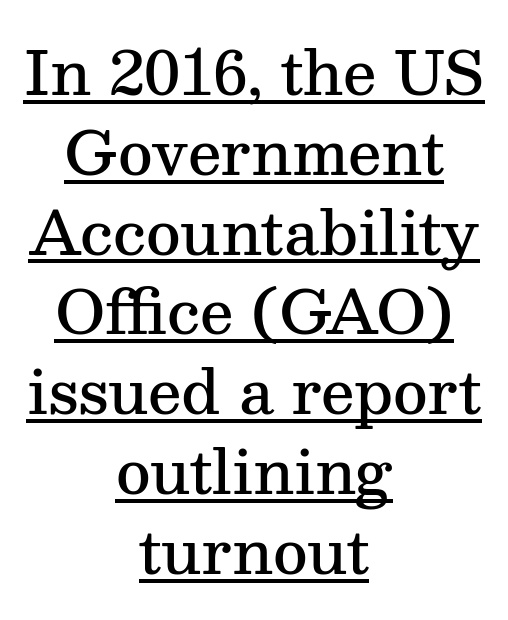
Q: Is the text bold? A: Semi-bold.
Q: Is the text italic (slanted)? A: No, it is upright.
Q: Is the typeface a serif or a sans-serif typeface? A: Serif.
Q: Is the text underlined? A: Yes.
Q: How is the paragraph aligned? A: Centered.
Q: Is the spacing between letters normal or unusually wide? A: Normal.
Q: Is the spacing between lines tight, normal or loose? A: Normal.
Q: Width (condensed, normal, or wide)? A: Normal.
Q: Stroke contrast? A: Medium.
Q: x-height? A: Medium.
Q: Monospaced? A: No.
